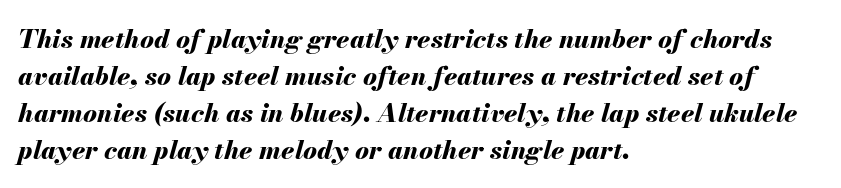
{"italic": "yes", "lean": "right", "slant_degrees": 13, "bold": "yes", "underline": "no", "align": "left", "line_spacing": "normal", "line_spacing_ratio": 1.42, "letter_spacing": "normal", "letter_spacing_em": 0.0, "glyph_px": 26}
